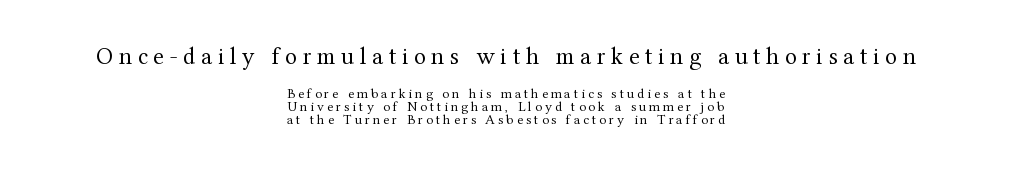
Q: Is the text bold? A: No.
Q: Is the text italic (slanted)? A: No, it is upright.
Q: Is the text underlined? A: No.
Q: How is the paragraph aligned? A: Centered.
Q: Is the spacing between letters normal or unusually wide? A: Unusually wide.
Q: Is the spacing between lines tight, normal or loose? A: Tight.
Q: Which block of text is set in a larger size, the first (top) or the second (bottom)? A: The first (top) one.
